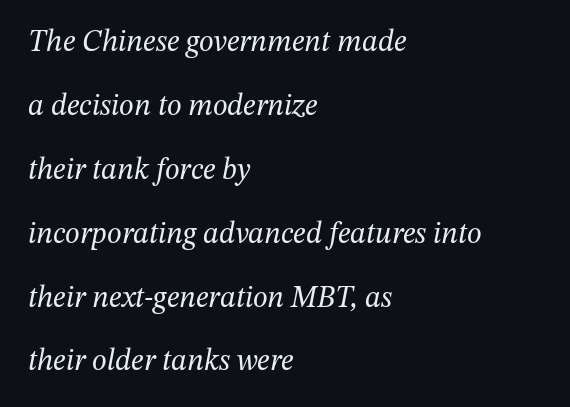
{"serif": "yes", "italic": "yes", "lean": "right", "slant_degrees": 12, "bold": "no", "weight": "regular", "width": "normal", "stroke_contrast": "medium", "x_height": "medium", "monospaced": "no", "underline": "no", "align": "left", "line_spacing": "loose", "line_spacing_ratio": 2.13, "letter_spacing": "normal", "letter_spacing_em": 0.0, "glyph_px": 30}
